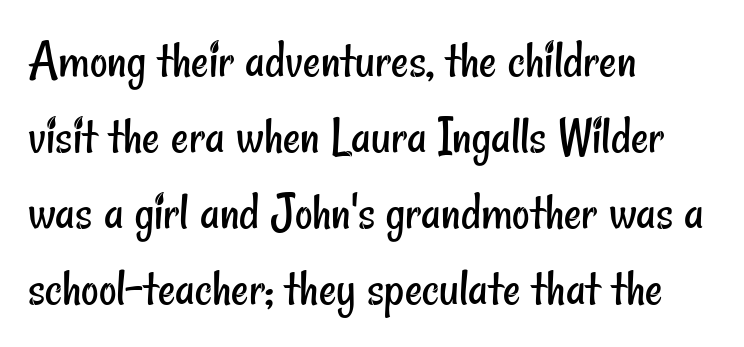
{"serif": "no", "bold": "no", "weight": "regular", "width": "condensed", "stroke_contrast": "low", "x_height": "small", "monospaced": "no", "underline": "no", "align": "left", "line_spacing": "normal", "line_spacing_ratio": 1.41, "letter_spacing": "normal", "letter_spacing_em": 0.0, "glyph_px": 54}
